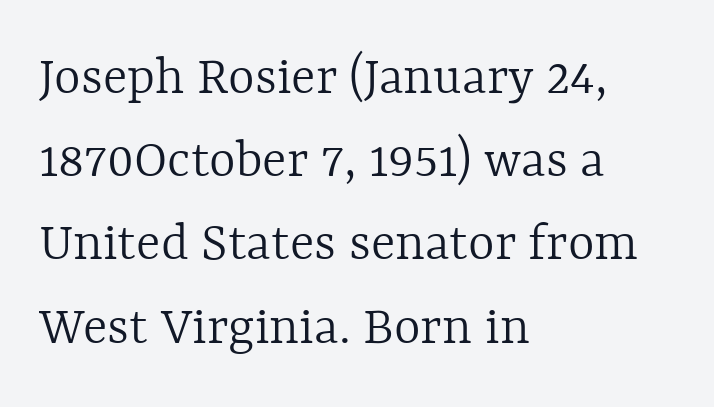
{"italic": "no", "bold": "no", "weight": "light", "width": "normal", "x_height": "medium", "monospaced": "no", "underline": "no", "align": "left", "line_spacing": "normal", "line_spacing_ratio": 1.46, "letter_spacing": "normal", "letter_spacing_em": 0.0, "glyph_px": 57}
